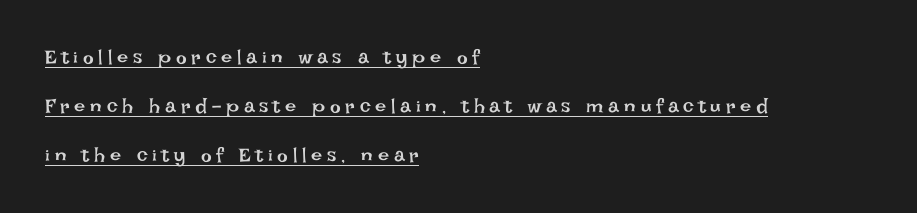
Q: Is the text bold? A: No.
Q: Is the text italic (slanted)? A: No, it is upright.
Q: Is the text underlined? A: Yes.
Q: How is the paragraph aligned? A: Left-aligned.
Q: Is the spacing between letters normal or unusually wide? A: Unusually wide.
Q: Is the spacing between lines tight, normal or loose? A: Loose.
